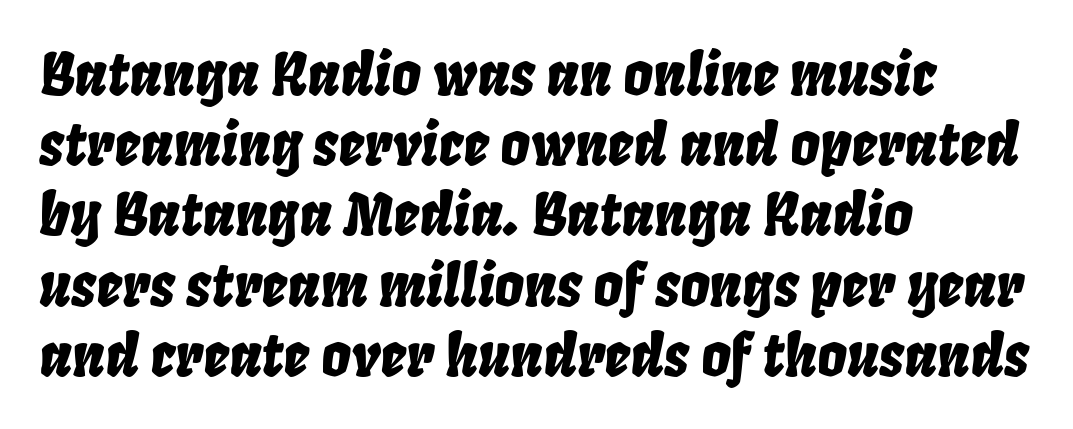
{"italic": "yes", "lean": "right", "slant_degrees": 8, "width": "condensed", "stroke_contrast": "low", "x_height": "large", "monospaced": "no", "underline": "no", "align": "left", "line_spacing_ratio": 1.21, "letter_spacing": "normal", "letter_spacing_em": 0.0, "glyph_px": 58}
